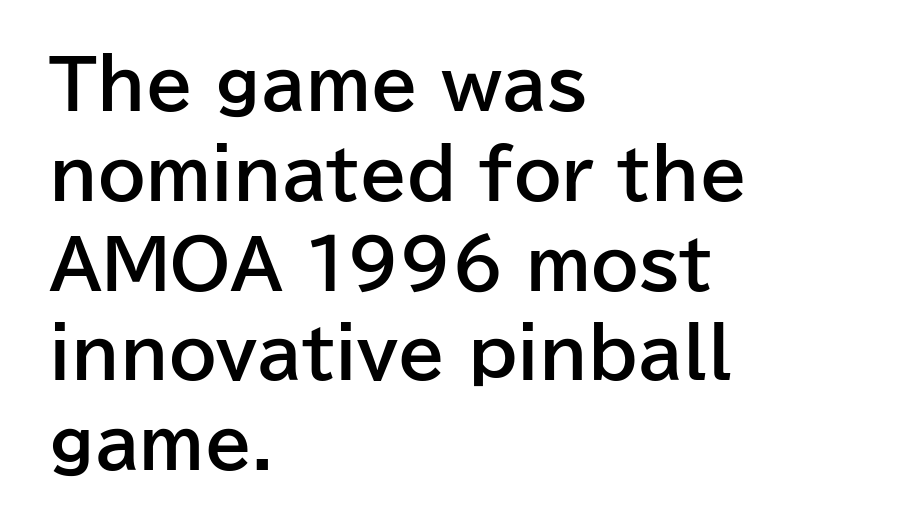
Q: Is the text bold? A: Yes.
Q: Is the text italic (slanted)? A: No, it is upright.
Q: Is the typeface a serif or a sans-serif typeface? A: Sans-serif.
Q: Is the text underlined? A: No.
Q: How is the paragraph aligned? A: Left-aligned.
Q: Is the spacing between letters normal or unusually wide? A: Normal.
Q: Is the spacing between lines tight, normal or loose? A: Normal.
Q: Width (condensed, normal, or wide)? A: Normal.
Q: Stroke contrast? A: Low.
Q: x-height? A: Medium.
Q: Monospaced? A: No.
